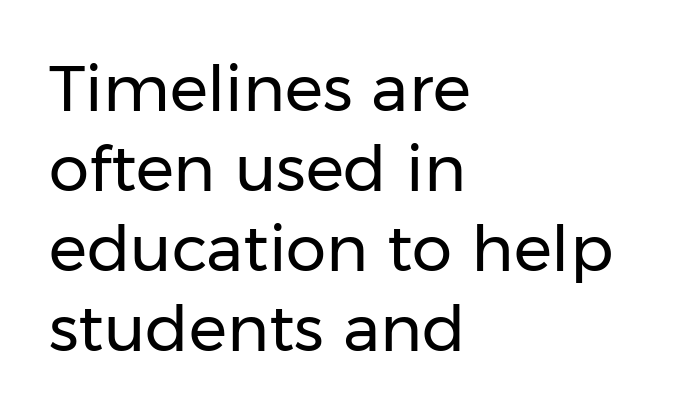
The image shows 64 px regular-weight sans-serif type, upright; set left-aligned, normal line spacing (1.25x), normal letter spacing, not underlined; low stroke contrast and a medium x-height.
